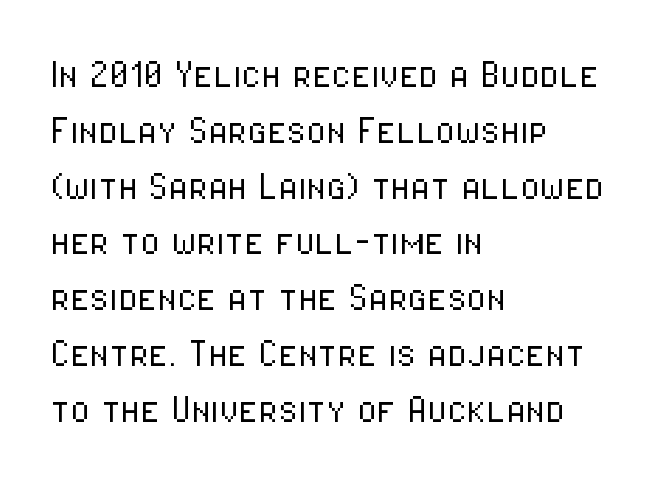
{"serif": "no", "italic": "no", "bold": "no", "weight": "light", "width": "condensed", "stroke_contrast": "low", "x_height": "medium", "monospaced": "no", "underline": "no", "align": "left", "line_spacing_ratio": 1.24, "letter_spacing": "normal", "letter_spacing_em": 0.0, "glyph_px": 45}
